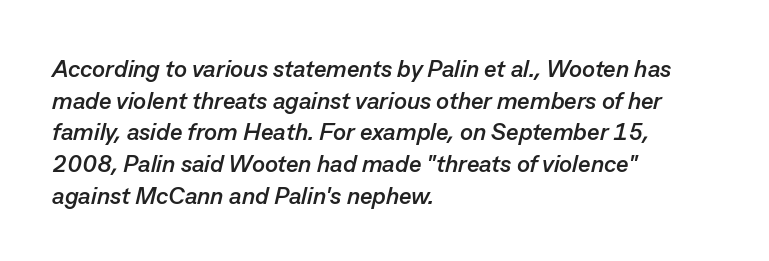
The image shows 24 px bold type, italic (leaning right); set left-aligned, normal line spacing (1.32x), normal letter spacing, not underlined.
